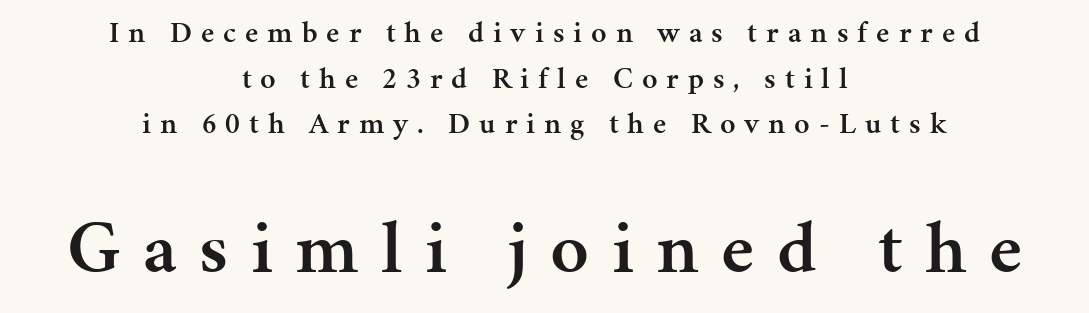
{"serif": "yes", "italic": "no", "bold": "semi", "weight": "semibold", "width": "normal", "stroke_contrast": "medium", "x_height": "medium", "monospaced": "no", "underline": "no", "align": "center", "line_spacing": "normal", "line_spacing_ratio": 1.52, "letter_spacing": "wide", "letter_spacing_em": 0.3, "larger_block": "second", "size_ratio": 2.5, "glyph_px": 75}
